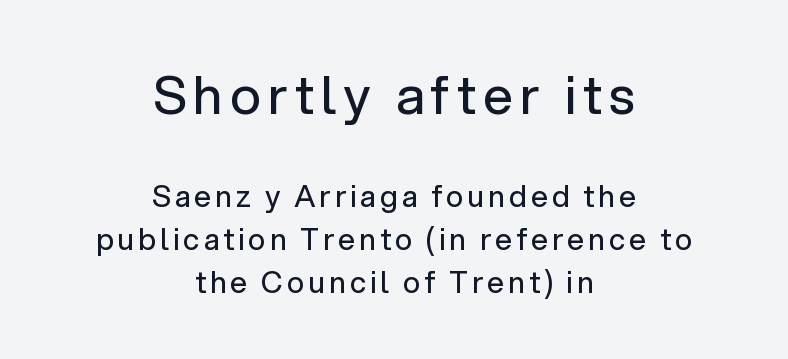
Each new line begins a customary step beneath the previous one. Proportional: the letters do not fall into vertical columns. Notice how the stems are strictly vertical — no italics here. Has an underline been added? It has not. The block sitting higher on the canvas is the one with enlarged characters. Bold? No — there's no thickening of the strokes.
